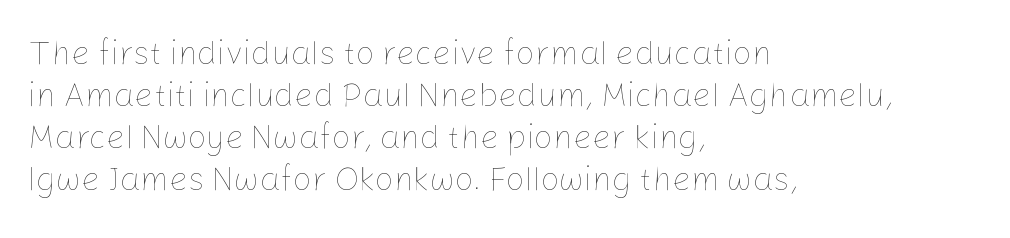
{"italic": "no", "bold": "no", "weight": "thin", "width": "normal", "stroke_contrast": "low", "x_height": "medium", "monospaced": "no", "underline": "no", "align": "left", "line_spacing": "normal", "line_spacing_ratio": 1.27, "letter_spacing": "normal", "letter_spacing_em": 0.0, "glyph_px": 33}
